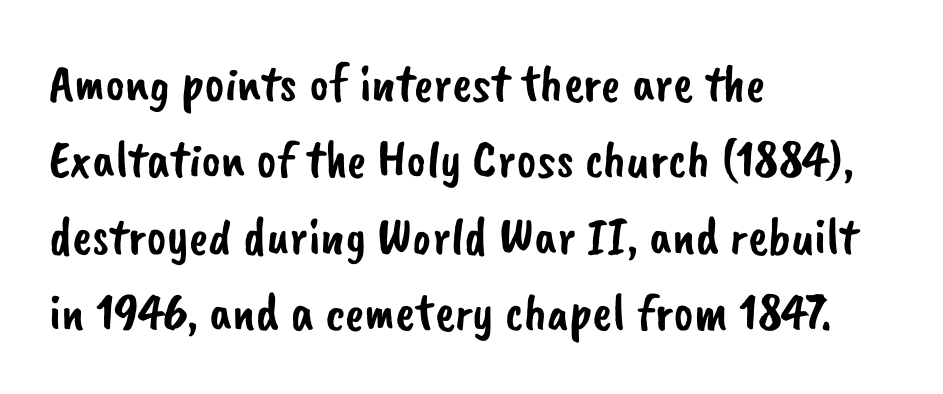
Q: Is the typeface a serif or a sans-serif typeface? A: Sans-serif.
Q: Is the text underlined? A: No.
Q: How is the paragraph aligned? A: Left-aligned.
Q: Is the spacing between letters normal or unusually wide? A: Normal.
Q: Is the spacing between lines tight, normal or loose? A: Normal.
Q: Width (condensed, normal, or wide)? A: Normal.
Q: Stroke contrast? A: Low.
Q: x-height? A: Small.
Q: Monospaced? A: No.
